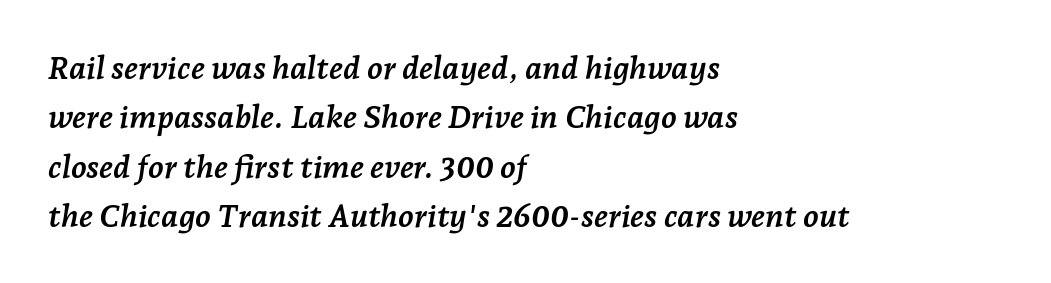
The image shows 32 px semibold serif type, italic (leaning right); set left-aligned, normal line spacing (1.54x), normal letter spacing, not underlined; low stroke contrast and a medium x-height.
